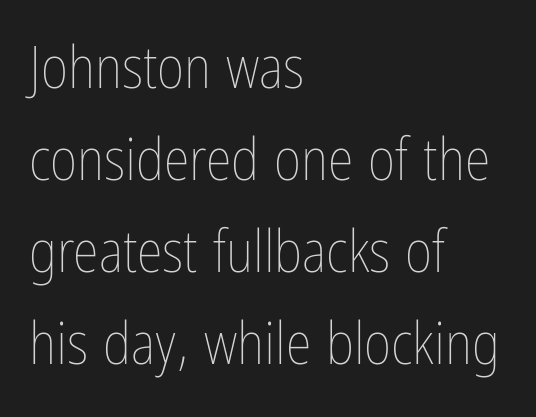
{"italic": "no", "bold": "no", "weight": "thin", "width": "condensed", "stroke_contrast": "low", "x_height": "medium", "monospaced": "no", "underline": "no", "align": "left", "line_spacing": "normal", "line_spacing_ratio": 1.56, "letter_spacing": "normal", "letter_spacing_em": 0.0, "glyph_px": 59}
